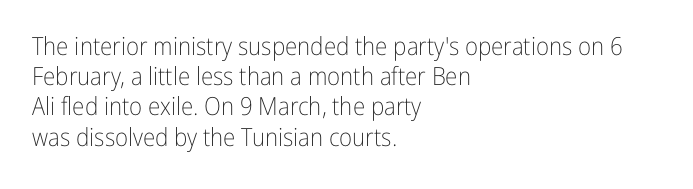
{"italic": "no", "bold": "no", "underline": "no", "align": "left", "line_spacing_ratio": 1.21, "letter_spacing": "normal", "letter_spacing_em": 0.0, "glyph_px": 25}
